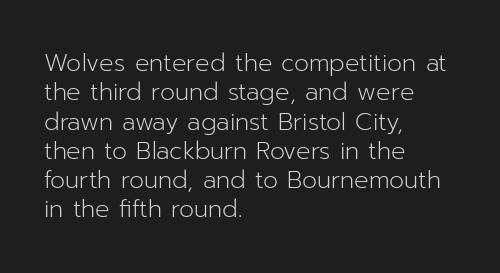
{"italic": "no", "bold": "no", "underline": "no", "align": "left", "line_spacing_ratio": 1.22, "letter_spacing": "normal", "letter_spacing_em": 0.0, "glyph_px": 24}
